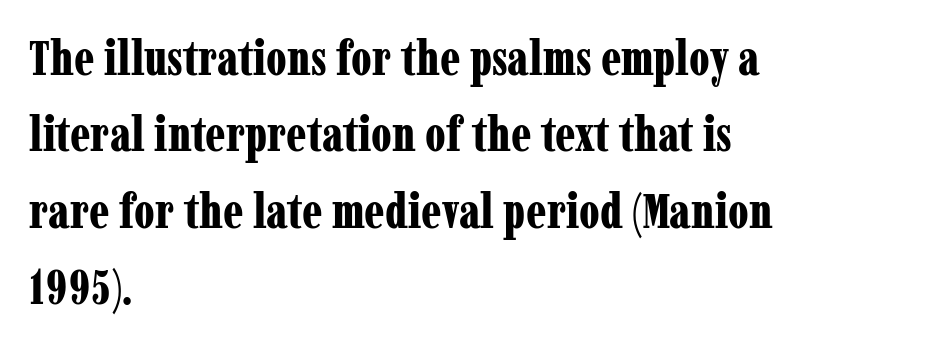
This sample keeps an unexceptional amount of space between lines. The area under the type is left untouched. Weight check: bold — yes, fully. A student would call this left alignment; a typographer would say flush left, rag right. Tall strokes in this sample are plumb rather than angled. To sum up the face: it has serifs.
